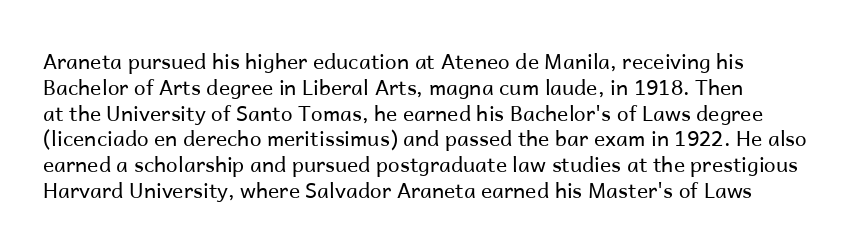
Q: Is the text bold? A: No.
Q: Is the text italic (slanted)? A: No, it is upright.
Q: Is the text underlined? A: No.
Q: Is the spacing between letters normal or unusually wide? A: Normal.
